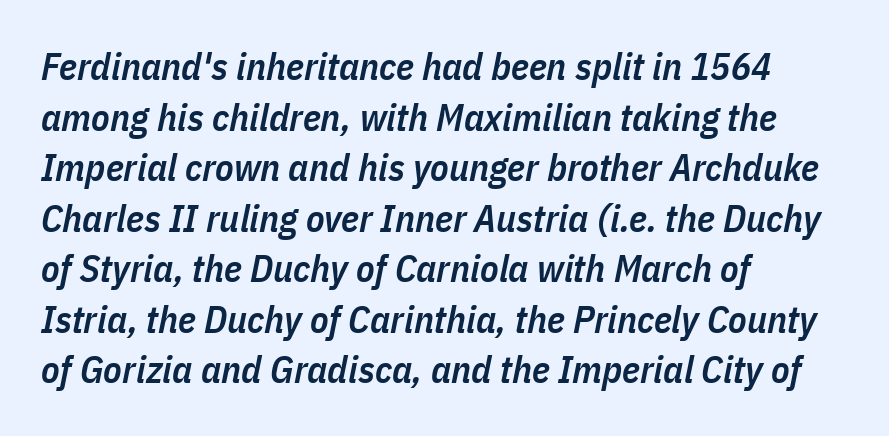
{"italic": "yes", "lean": "right", "slant_degrees": 11, "bold": "semi", "weight": "semibold", "width": "condensed", "stroke_contrast": "low", "x_height": "medium", "monospaced": "no", "underline": "no", "align": "left", "line_spacing": "normal", "line_spacing_ratio": 1.33, "letter_spacing": "normal", "letter_spacing_em": 0.0, "glyph_px": 38}
